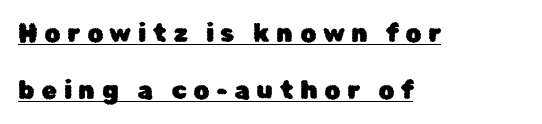
{"italic": "no", "underline": "yes", "align": "left", "line_spacing": "loose", "line_spacing_ratio": 2.28, "letter_spacing": "wide", "letter_spacing_em": 0.27, "glyph_px": 25}
